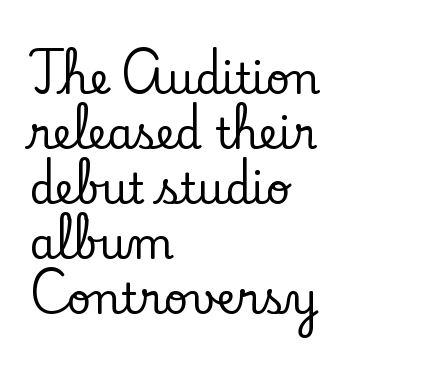
{"serif": "yes", "italic": "no", "width": "normal", "stroke_contrast": "low", "x_height": "small", "monospaced": "no", "underline": "no", "align": "left", "line_spacing": "normal", "line_spacing_ratio": 1.31, "letter_spacing": "normal", "letter_spacing_em": 0.0, "glyph_px": 42}
